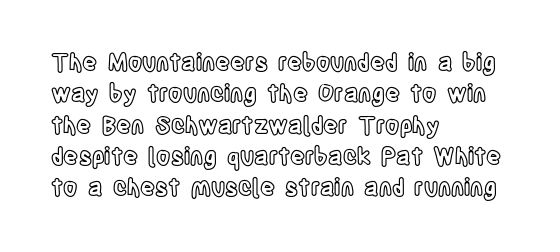
{"italic": "no", "underline": "no", "align": "left", "line_spacing": "normal", "line_spacing_ratio": 1.36, "letter_spacing": "normal", "letter_spacing_em": 0.0, "glyph_px": 23}
